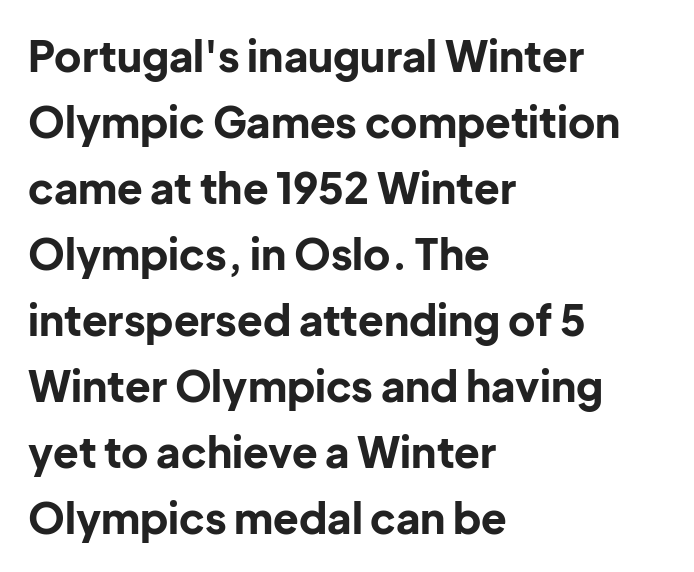
Q: Is the text bold? A: Yes.
Q: Is the text italic (slanted)? A: No, it is upright.
Q: Is the typeface a serif or a sans-serif typeface? A: Sans-serif.
Q: Is the text underlined? A: No.
Q: How is the paragraph aligned? A: Left-aligned.
Q: Is the spacing between letters normal or unusually wide? A: Normal.
Q: Is the spacing between lines tight, normal or loose? A: Normal.
Q: Width (condensed, normal, or wide)? A: Normal.
Q: Stroke contrast? A: Low.
Q: x-height? A: Medium.
Q: Monospaced? A: No.
